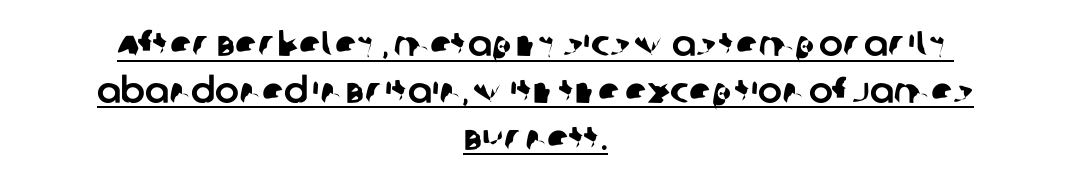
This is underlined copy, the kind a proofreader might mark for attention. Looks like regular typesetting: each glyph gets only the width it needs. A typesetter would call this leading conventional body-copy spacing. Each letter's strokes conclude bluntly, with no projecting serifs. A student would call this center alignment; a typographer would say set centered.
